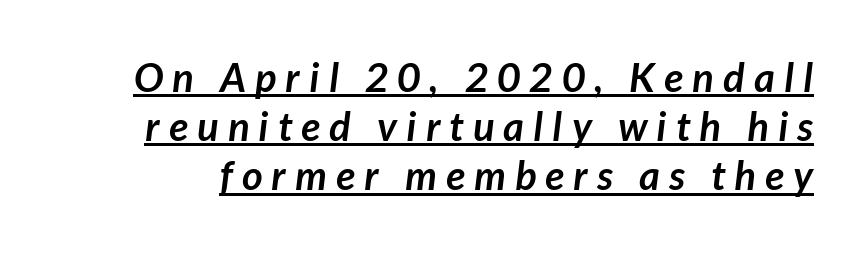
The image shows 40 px semibold sans-serif type; set line spacing 1.23x, unusually wide letter spacing (+0.23 em), underlined; low stroke contrast and a medium x-height.
